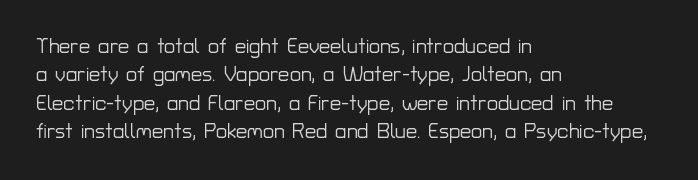
{"italic": "no", "underline": "no", "align": "left", "line_spacing": "normal", "line_spacing_ratio": 1.42, "letter_spacing": "normal", "letter_spacing_em": 0.0, "glyph_px": 20}
